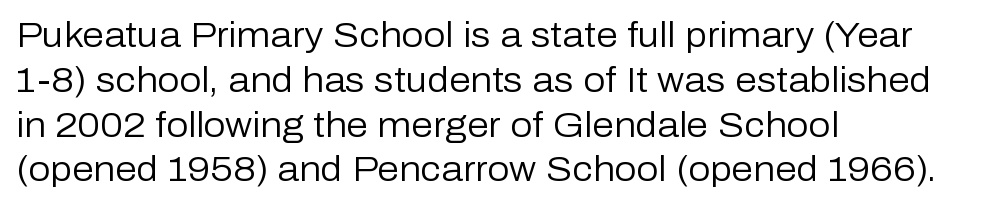
{"serif": "no", "italic": "no", "bold": "no", "weight": "regular", "width": "normal", "stroke_contrast": "low", "x_height": "medium", "monospaced": "no", "underline": "no", "align": "left", "line_spacing": "normal", "line_spacing_ratio": 1.28, "letter_spacing": "normal", "letter_spacing_em": 0.0, "glyph_px": 35}
